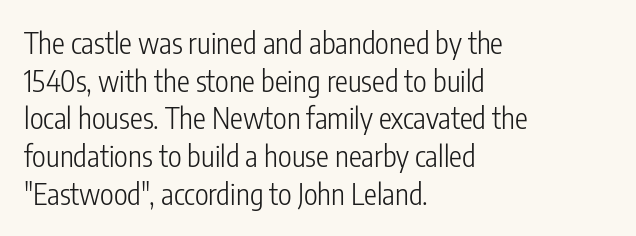
{"serif": "no", "italic": "no", "bold": "no", "weight": "light", "width": "condensed", "stroke_contrast": "low", "x_height": "medium", "monospaced": "no", "underline": "no", "align": "left", "line_spacing": "normal", "line_spacing_ratio": 1.3, "letter_spacing": "normal", "letter_spacing_em": 0.0, "glyph_px": 29}
